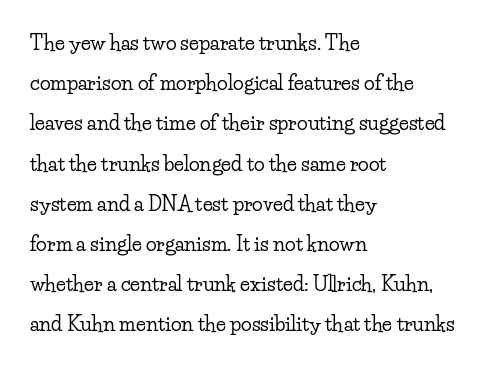
The image shows 20 px text type, upright; set left-aligned, loose line spacing (2.01x), normal letter spacing, not underlined.
